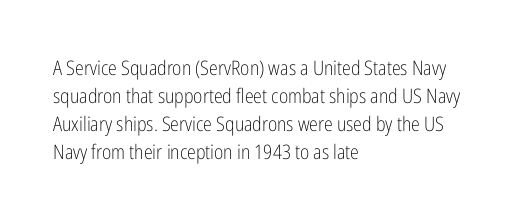
Q: Is the text bold? A: No.
Q: Is the text italic (slanted)? A: No, it is upright.
Q: Is the text underlined? A: No.
Q: How is the paragraph aligned? A: Left-aligned.
Q: Is the spacing between letters normal or unusually wide? A: Normal.
Q: Is the spacing between lines tight, normal or loose? A: Normal.
